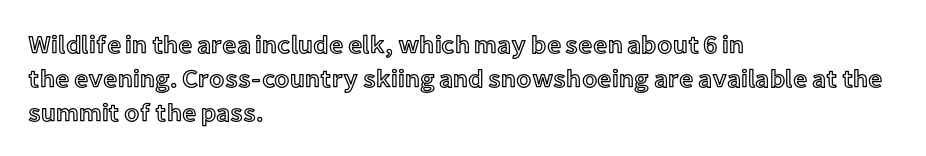
These lines were composed using upright roman letters. Line beginnings align vertically; line endings do not. Quick note: underline off. Nobody touched the tracking dial on this one. Leading matches the norm, producing a regular column.
